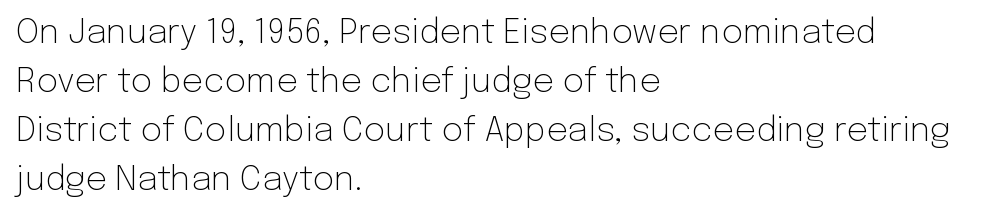
The image shows 34 px light sans-serif type, upright; set left-aligned, normal line spacing (1.44x), normal letter spacing, not underlined; low stroke contrast and a medium x-height.
